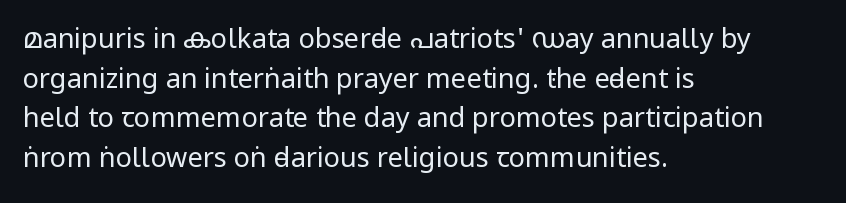
Q: Is the text bold? A: No.
Q: Is the text italic (slanted)? A: No, it is upright.
Q: Is the text underlined? A: No.
Q: How is the paragraph aligned? A: Left-aligned.
Q: Is the spacing between letters normal or unusually wide? A: Normal.
Q: Is the spacing between lines tight, normal or loose? A: Normal.
